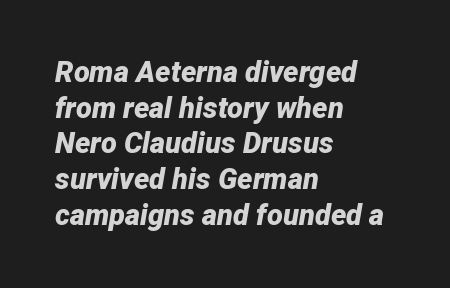
The image shows 29 px bold type, italic (leaning right); set left-aligned, line spacing 1.23x, normal letter spacing, not underlined; low stroke contrast and a medium x-height.
